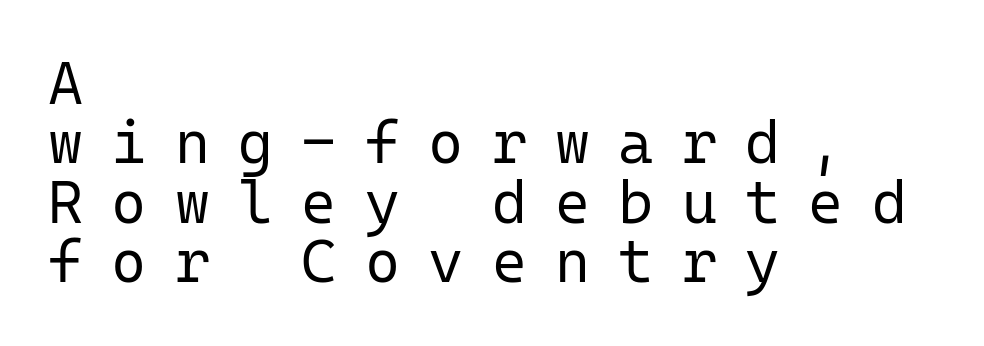
The passage shown is typeset with a sans-serif family. A bare baseline throughout the passage. Compared with typical body copy, the letter spacing here is much looser. The characters are drawn with everyday or finer stroke widths. Does the leading feel generous? Not at all — it's pinched.
